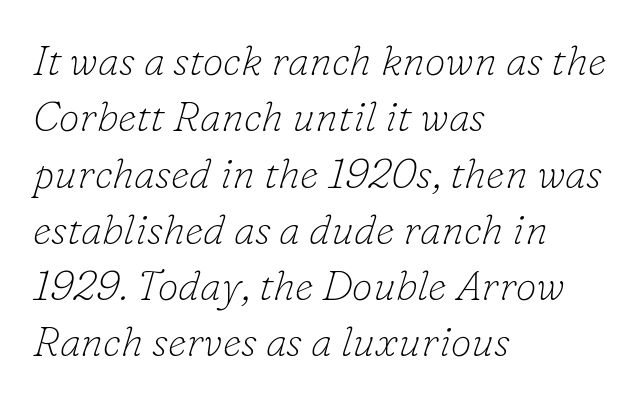
{"serif": "yes", "italic": "yes", "lean": "right", "slant_degrees": 16, "bold": "no", "weight": "thin", "width": "normal", "stroke_contrast": "low", "x_height": "small", "monospaced": "no", "underline": "no", "align": "left", "line_spacing": "normal", "line_spacing_ratio": 1.34, "letter_spacing": "normal", "letter_spacing_em": 0.0, "glyph_px": 42}
